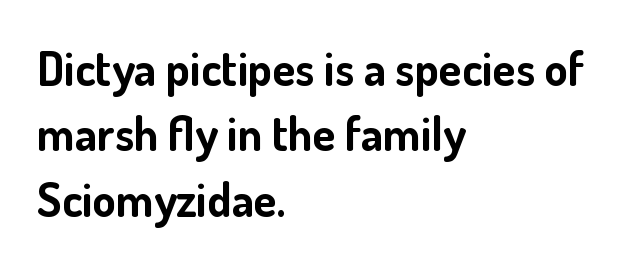
Q: Is the text bold? A: Yes.
Q: Is the text italic (slanted)? A: No, it is upright.
Q: Is the typeface a serif or a sans-serif typeface? A: Sans-serif.
Q: Is the text underlined? A: No.
Q: How is the paragraph aligned? A: Left-aligned.
Q: Is the spacing between letters normal or unusually wide? A: Normal.
Q: Is the spacing between lines tight, normal or loose? A: Normal.
Q: Width (condensed, normal, or wide)? A: Normal.
Q: Stroke contrast? A: Low.
Q: x-height? A: Small.
Q: Monospaced? A: No.
